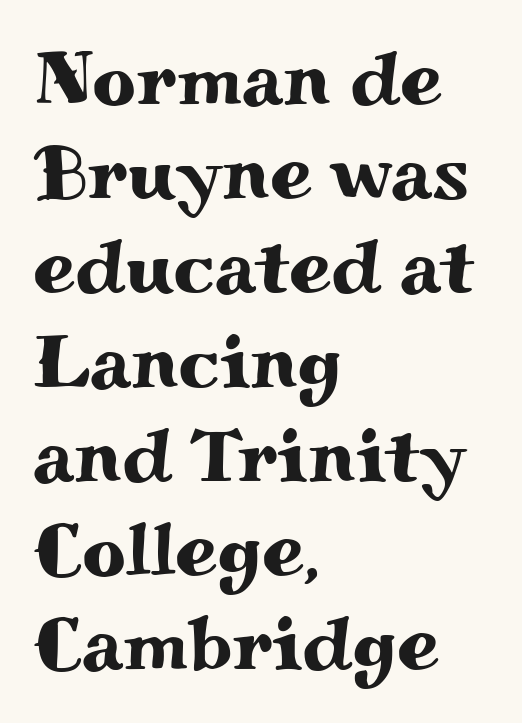
The image shows 76 px wide serif type, upright; set left-aligned, line spacing 1.24x, normal letter spacing, not underlined; medium stroke contrast and a small x-height.
